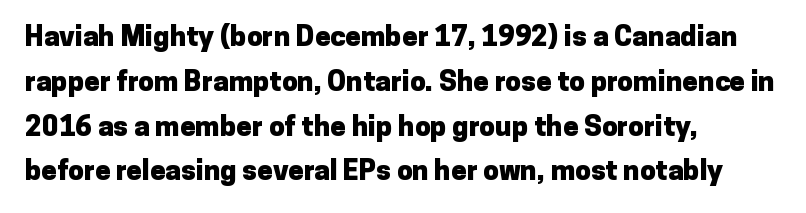
{"serif": "no", "italic": "no", "bold": "yes", "weight": "heavy", "width": "normal", "stroke_contrast": "low", "x_height": "medium", "monospaced": "no", "underline": "no", "align": "left", "line_spacing": "normal", "line_spacing_ratio": 1.6, "letter_spacing": "normal", "letter_spacing_em": 0.0, "glyph_px": 28}
